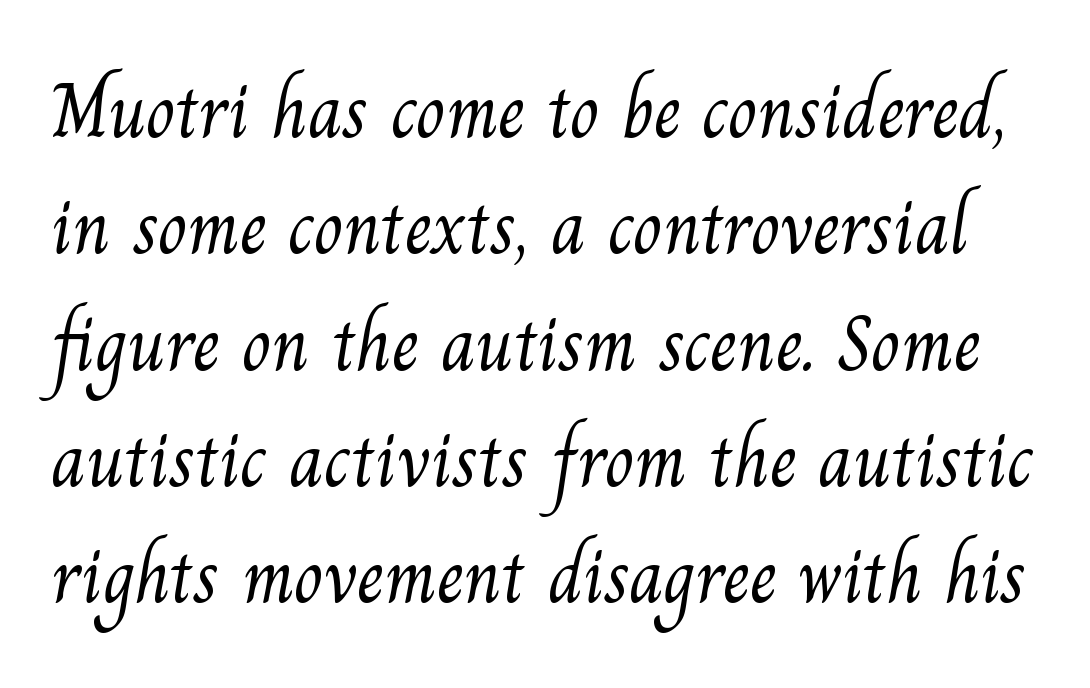
Q: Is the text bold? A: No.
Q: Is the typeface a serif or a sans-serif typeface? A: Serif.
Q: Is the text underlined? A: No.
Q: Is the spacing between letters normal or unusually wide? A: Normal.
Q: Is the spacing between lines tight, normal or loose? A: Normal.
Q: Width (condensed, normal, or wide)? A: Normal.
Q: Stroke contrast? A: Medium.
Q: x-height? A: Small.
Q: Monospaced? A: No.
